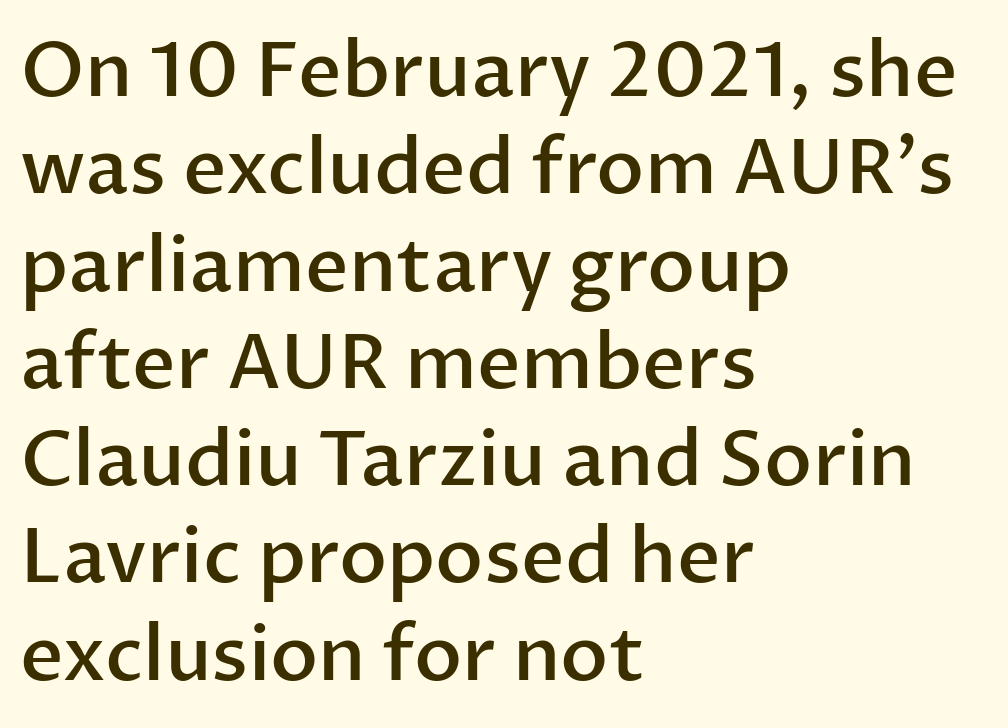
The image shows 76 px semibold sans-serif type, upright; set left-aligned, normal line spacing (1.28x), normal letter spacing, not underlined; low stroke contrast and a medium x-height.
